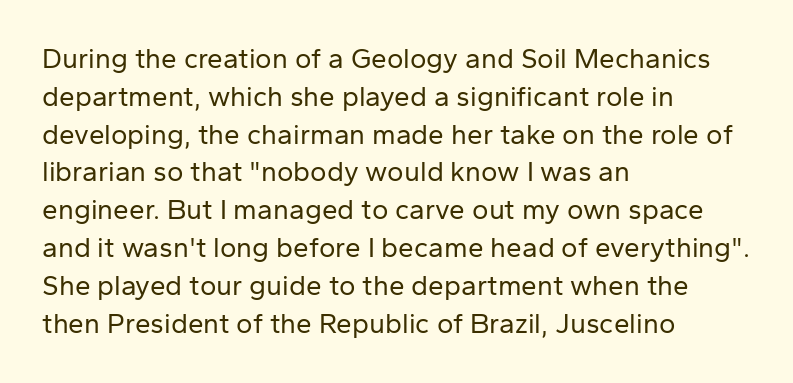
The image shows 28 px regular-weight sans-serif type, upright; set left-aligned, normal line spacing (1.35x), normal letter spacing, not underlined; low stroke contrast and a medium x-height.
